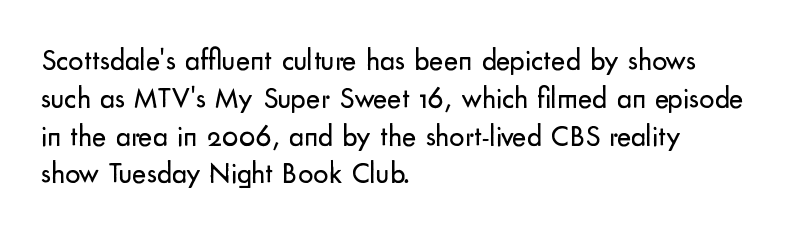
{"serif": "no", "italic": "no", "bold": "no", "weight": "regular", "width": "normal", "stroke_contrast": "low", "x_height": "small", "monospaced": "no", "underline": "no", "align": "left", "line_spacing": "normal", "line_spacing_ratio": 1.26, "letter_spacing": "normal", "letter_spacing_em": 0.0, "glyph_px": 30}
